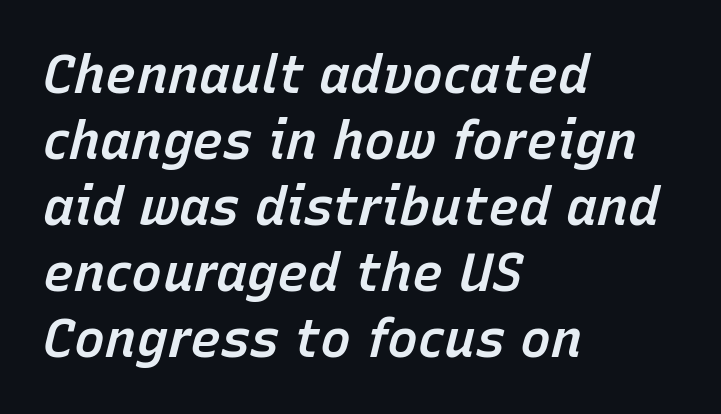
{"italic": "yes", "lean": "right", "slant_degrees": 15, "bold": "semi", "weight": "semibold", "width": "normal", "stroke_contrast": "low", "x_height": "medium", "monospaced": "no", "underline": "no", "align": "left", "line_spacing": "normal", "line_spacing_ratio": 1.27, "letter_spacing": "normal", "letter_spacing_em": 0.0, "glyph_px": 52}
